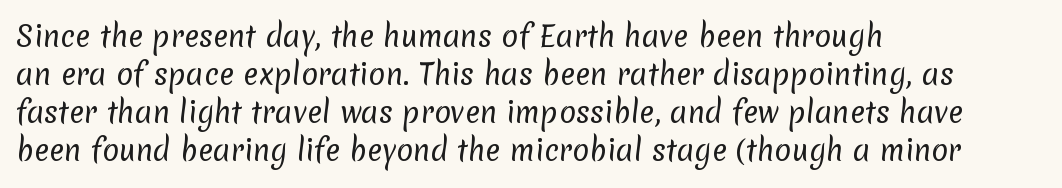
Q: Is the text bold? A: No.
Q: Is the typeface a serif or a sans-serif typeface? A: Sans-serif.
Q: Is the text underlined? A: No.
Q: How is the paragraph aligned? A: Left-aligned.
Q: Is the spacing between letters normal or unusually wide? A: Normal.
Q: Is the spacing between lines tight, normal or loose? A: Normal.
Q: Width (condensed, normal, or wide)? A: Normal.
Q: Stroke contrast? A: Low.
Q: x-height? A: Medium.
Q: Monospaced? A: No.
